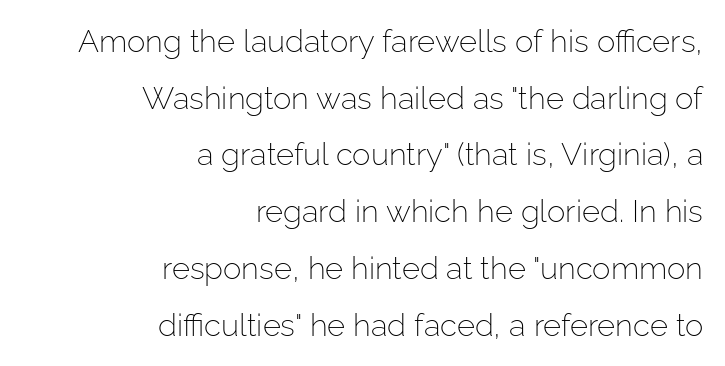
Q: Is the text bold? A: No.
Q: Is the text italic (slanted)? A: No, it is upright.
Q: Is the typeface a serif or a sans-serif typeface? A: Sans-serif.
Q: Is the text underlined? A: No.
Q: How is the paragraph aligned? A: Right-aligned.
Q: Is the spacing between letters normal or unusually wide? A: Normal.
Q: Width (condensed, normal, or wide)? A: Normal.
Q: Stroke contrast? A: Low.
Q: x-height? A: Medium.
Q: Monospaced? A: No.
